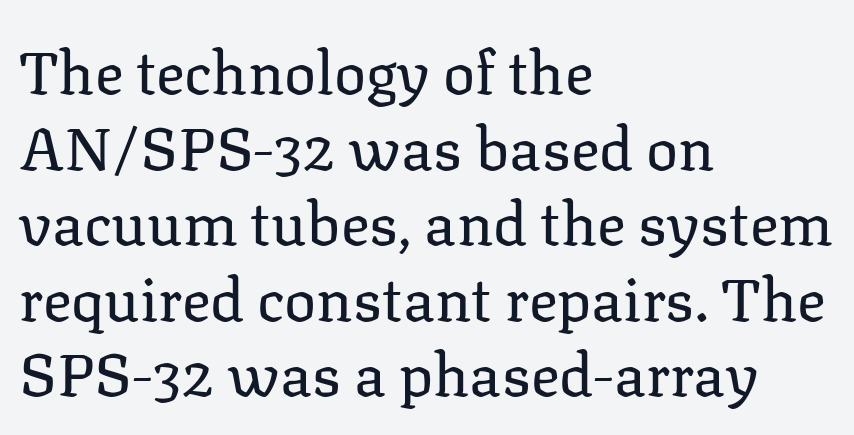
{"serif": "yes", "italic": "no", "bold": "no", "weight": "regular", "width": "normal", "stroke_contrast": "low", "x_height": "medium", "monospaced": "no", "underline": "no", "align": "left", "line_spacing": "normal", "line_spacing_ratio": 1.26, "letter_spacing": "normal", "letter_spacing_em": 0.0, "glyph_px": 60}
